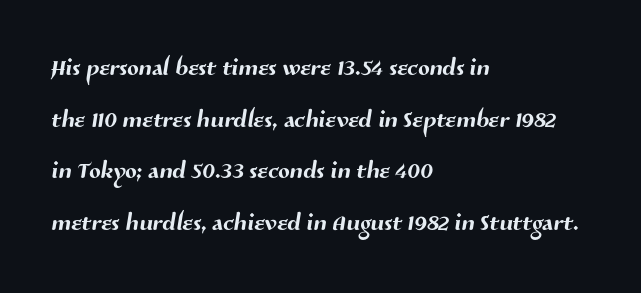
{"serif": "no", "width": "normal", "stroke_contrast": "medium", "x_height": "medium", "monospaced": "no", "underline": "no", "align": "left", "line_spacing": "normal", "line_spacing_ratio": 1.52, "letter_spacing": "normal", "letter_spacing_em": 0.0, "glyph_px": 34}
